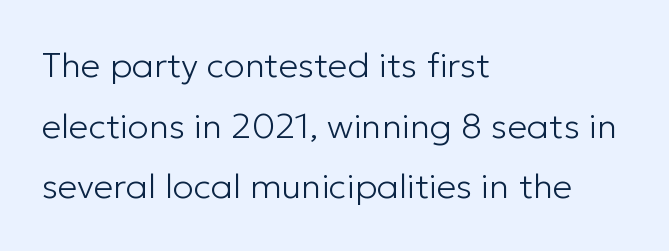
The image shows 35 px light sans-serif type, upright; set left-aligned, line spacing 1.73x, normal letter spacing, not underlined; low stroke contrast and a medium x-height.
